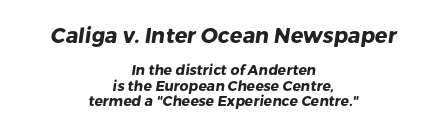
Q: Is the text bold? A: Yes.
Q: Is the text underlined? A: No.
Q: How is the paragraph aligned? A: Centered.
Q: Is the spacing between letters normal or unusually wide? A: Normal.
Q: Is the spacing between lines tight, normal or loose? A: Tight.
Q: Which block of text is set in a larger size, the first (top) or the second (bottom)? A: The first (top) one.
